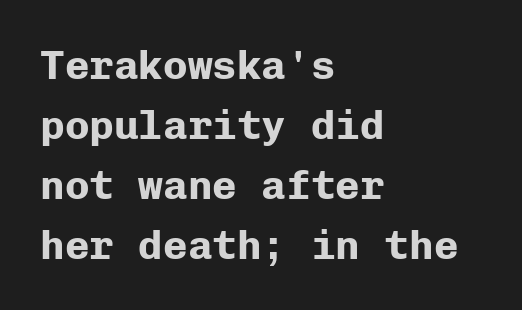
The image shows 41 px bold sans-serif type, upright, monospaced; set left-aligned, normal line spacing (1.46x), normal letter spacing, not underlined; low stroke contrast and a medium x-height.
